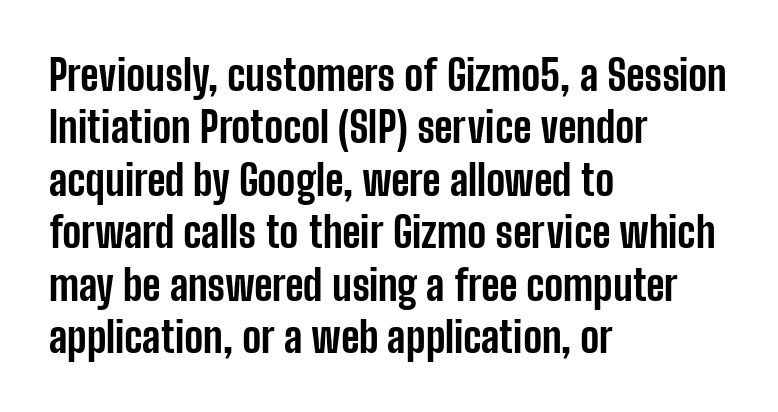
Q: Is the text bold? A: Yes.
Q: Is the text italic (slanted)? A: No, it is upright.
Q: Is the typeface a serif or a sans-serif typeface? A: Sans-serif.
Q: Is the text underlined? A: No.
Q: How is the paragraph aligned? A: Left-aligned.
Q: Is the spacing between letters normal or unusually wide? A: Normal.
Q: Is the spacing between lines tight, normal or loose? A: Normal.
Q: Width (condensed, normal, or wide)? A: Condensed.
Q: Stroke contrast? A: Low.
Q: x-height? A: Medium.
Q: Monospaced? A: No.
